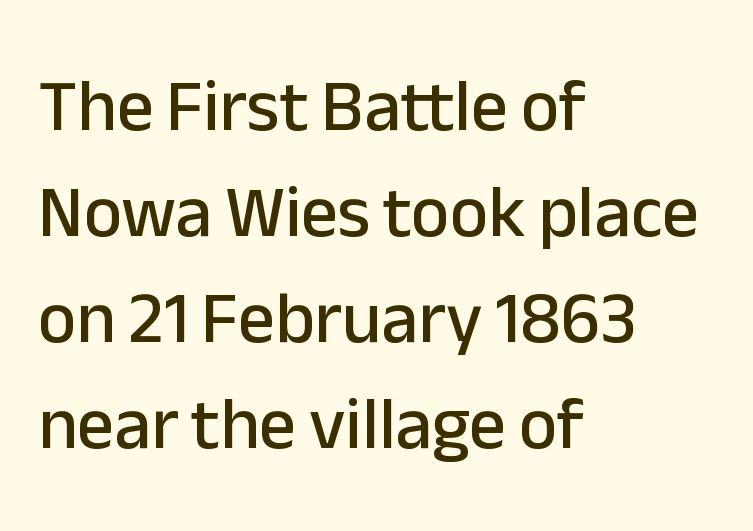
The image shows 73 px sans-serif type, upright; set left-aligned, normal line spacing (1.45x), normal letter spacing, not underlined; low stroke contrast and a medium x-height.
